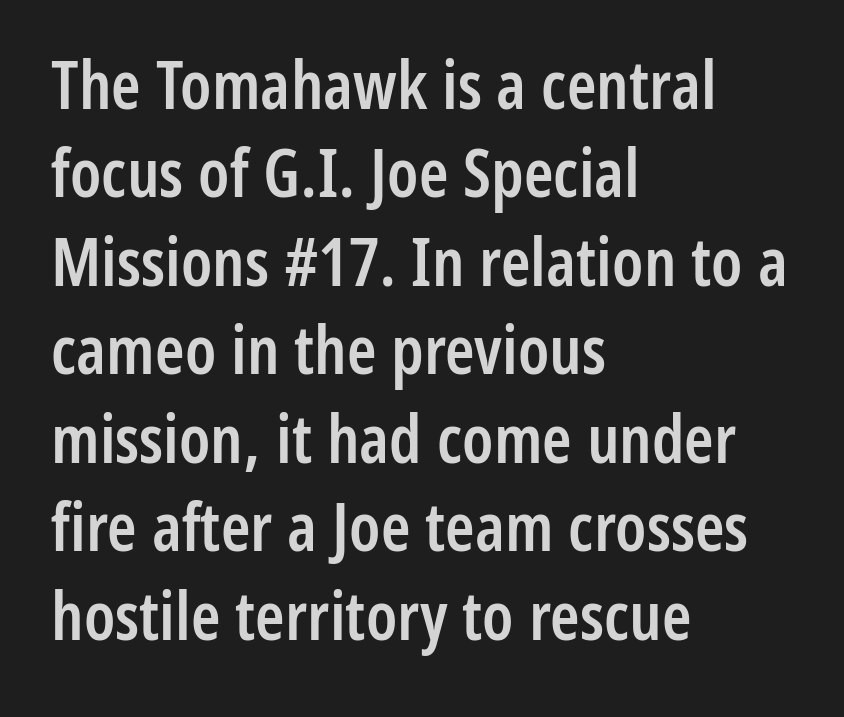
{"serif": "no", "italic": "no", "bold": "semi", "weight": "semibold", "width": "condensed", "stroke_contrast": "low", "x_height": "medium", "monospaced": "no", "underline": "no", "align": "left", "line_spacing": "normal", "line_spacing_ratio": 1.32, "letter_spacing": "normal", "letter_spacing_em": 0.0, "glyph_px": 67}
